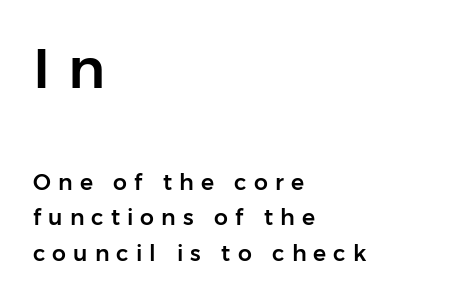
Q: Is the text italic (slanted)? A: No, it is upright.
Q: Is the typeface a serif or a sans-serif typeface? A: Sans-serif.
Q: Is the text underlined? A: No.
Q: How is the paragraph aligned? A: Left-aligned.
Q: Is the spacing between letters normal or unusually wide? A: Unusually wide.
Q: Is the spacing between lines tight, normal or loose? A: Normal.
Q: Which block of text is set in a larger size, the first (top) or the second (bottom)? A: The first (top) one.
Q: Width (condensed, normal, or wide)? A: Normal.
Q: Stroke contrast? A: Low.
Q: x-height? A: Medium.
Q: Monospaced? A: No.
